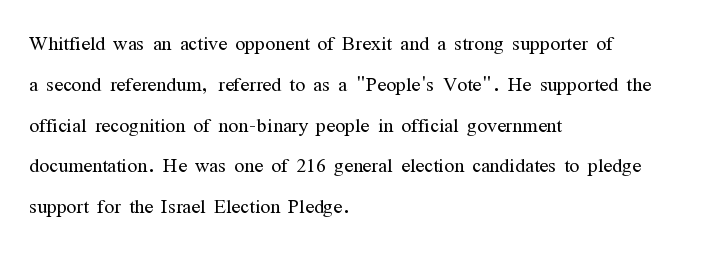
The gap between lines stays unmarked. No extra tracking has been applied to these lines. Does the leading feel generous? No, just average. Short and long lines alike share a common starting point at left.
